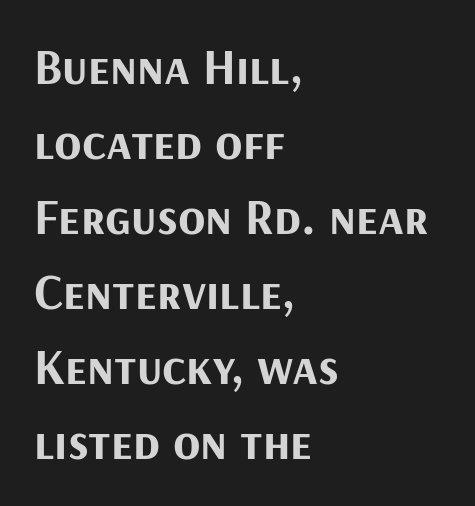
{"serif": "no", "italic": "no", "bold": "yes", "weight": "bold", "width": "normal", "stroke_contrast": "medium", "x_height": "medium", "monospaced": "no", "underline": "no", "align": "left", "line_spacing": "normal", "line_spacing_ratio": 1.5, "letter_spacing": "normal", "letter_spacing_em": 0.0, "glyph_px": 50}
